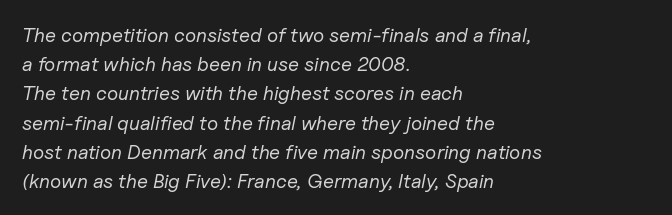
Letters have the restrained weight of plain body copy at most. Regular leading. A clean baseline with only descenders dipping below it. You could call the tracking neutral — neither tight nor loose. The text carries the slant typical of an italic or oblique font.
